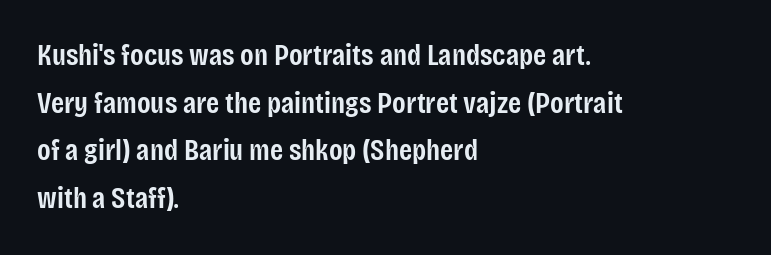
Q: Is the text bold? A: Semi-bold.
Q: Is the text italic (slanted)? A: No, it is upright.
Q: Is the typeface a serif or a sans-serif typeface? A: Sans-serif.
Q: Is the text underlined? A: No.
Q: How is the paragraph aligned? A: Left-aligned.
Q: Is the spacing between letters normal or unusually wide? A: Normal.
Q: Is the spacing between lines tight, normal or loose? A: Normal.
Q: Width (condensed, normal, or wide)? A: Condensed.
Q: Stroke contrast? A: Low.
Q: x-height? A: Large.
Q: Monospaced? A: No.
